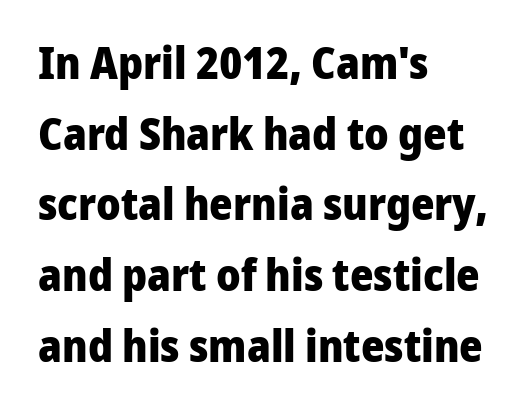
{"serif": "no", "italic": "no", "bold": "yes", "weight": "heavy", "width": "normal", "stroke_contrast": "low", "x_height": "medium", "monospaced": "no", "underline": "no", "align": "left", "line_spacing": "normal", "line_spacing_ratio": 1.57, "letter_spacing": "normal", "letter_spacing_em": 0.0, "glyph_px": 45}
